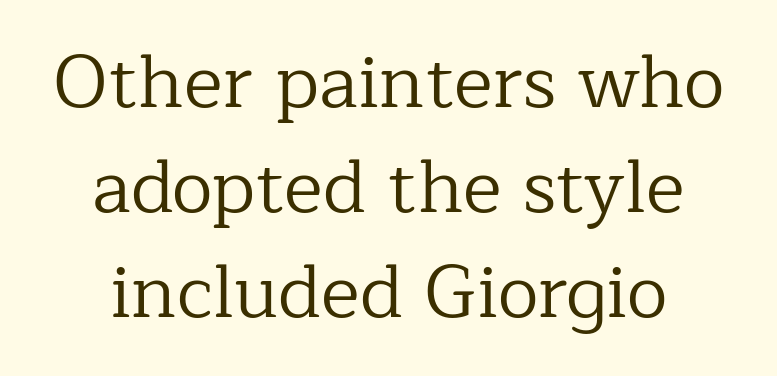
The image shows 74 px regular-weight serif type, upright; set centered, normal line spacing (1.42x), normal letter spacing, not underlined; low stroke contrast and a medium x-height.
